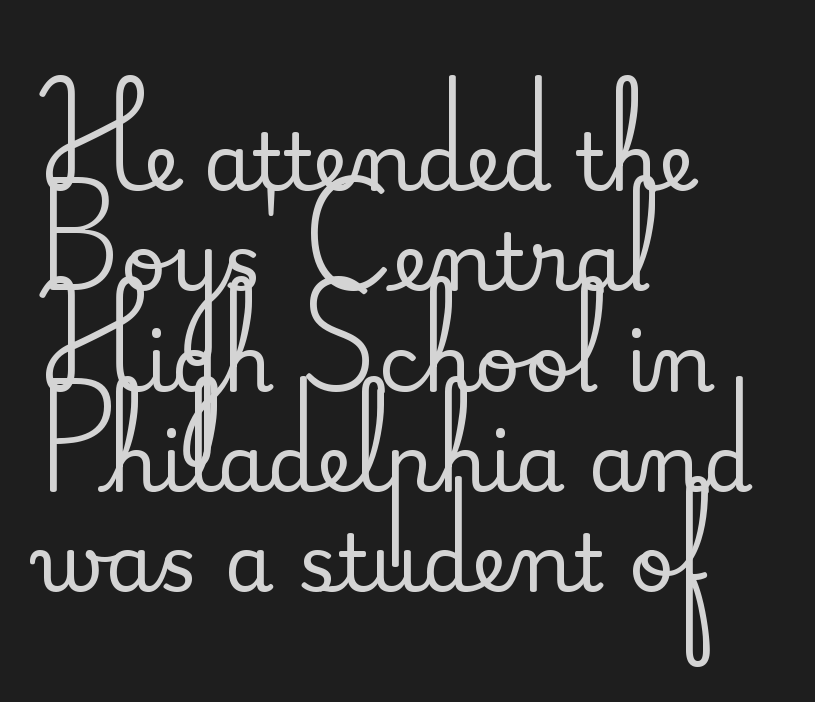
The line-height multiplier appears to be the usual default. This sample uses plain, unmodified letter spacing. The letters advance in unequal steps, a hallmark of proportional type. You can tell from the footed stems that serif type was used. This sample uses an upright cut, with every glyph sitting square on the baseline.
